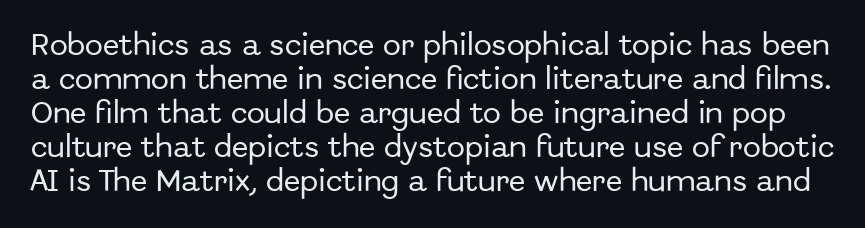
Q: Is the text italic (slanted)? A: No, it is upright.
Q: Is the text underlined? A: No.
Q: Is the spacing between letters normal or unusually wide? A: Normal.
Q: Is the spacing between lines tight, normal or loose? A: Normal.
